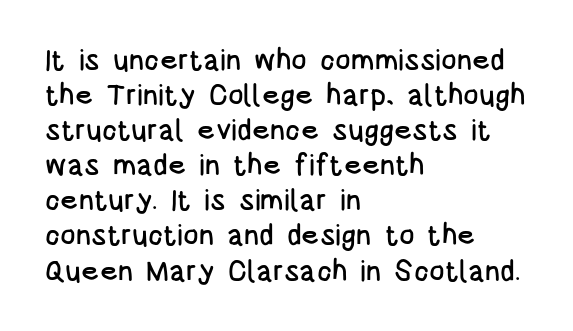
The image shows 29 px condensed sans-serif type, upright; set left-aligned, line spacing 1.21x, normal letter spacing, not underlined; low stroke contrast and a large x-height.
